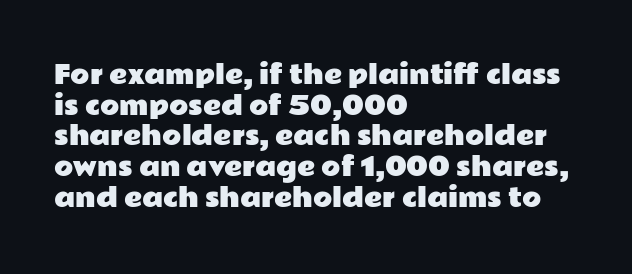
Which margin do the lines hug? The left one — the right edge is uneven. Bare-footed words on every line. Here the glyphs are tracked normally, forming tight word shapes. Does the lettering tilt? It doesn't — this is upright.
